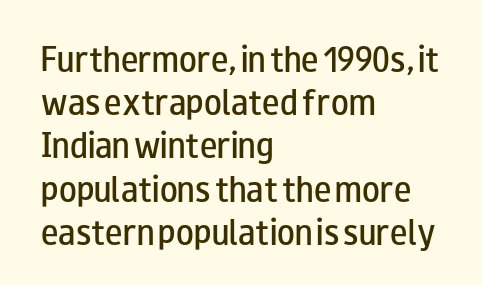
How are the letters spaced? Ordinarily, with no added tracking. Nothing sits at the stroke ends, so this counts as sans-serif. Ordinary non-slanted type is in use. Slightly chunky letters — semibold, I'd say, not full bold. Line spacing here is normal. The strip under each line holds only bare page.
